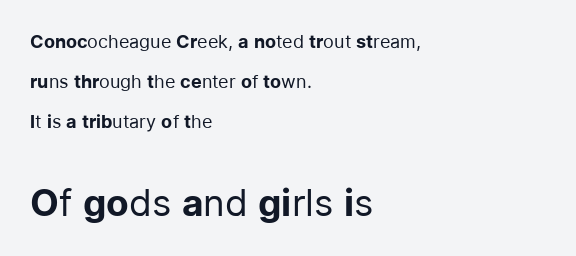
{"serif": "no", "italic": "no", "bold": "no", "weight": "regular", "width": "normal", "stroke_contrast": "low", "x_height": "medium", "monospaced": "no", "underline": "no", "align": "left", "line_spacing": "loose", "line_spacing_ratio": 2.23, "letter_spacing": "normal", "letter_spacing_em": 0.0, "larger_block": "second", "size_ratio": 2.06, "glyph_px": 37}
